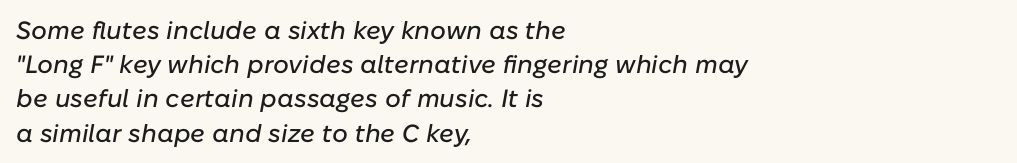
{"italic": "yes", "lean": "right", "slant_degrees": 10, "underline": "no", "align": "left", "line_spacing": "normal", "line_spacing_ratio": 1.37, "letter_spacing": "normal", "letter_spacing_em": 0.0, "glyph_px": 25}
